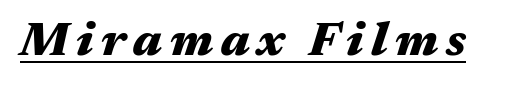
Q: Is the text bold? A: Yes.
Q: Is the text italic (slanted)? A: Yes, it leans right by about 17 degrees.
Q: Is the text underlined? A: Yes.
Q: Width (condensed, normal, or wide)? A: Wide.
Q: Stroke contrast? A: Medium.
Q: x-height? A: Medium.
Q: Monospaced? A: No.
